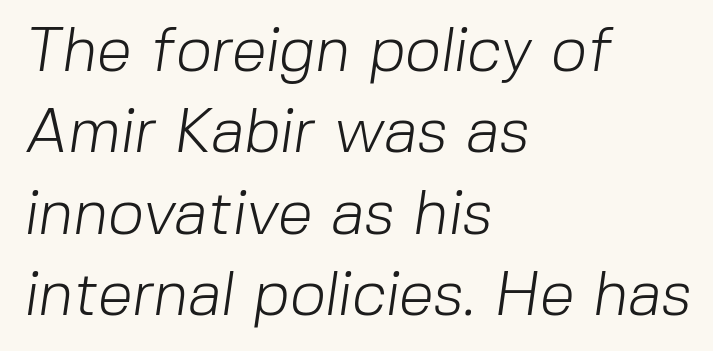
Rows of type keep a routine distance in the vertical direction. A classic flush-left, rag-right setting is used for this passage. The passage shown is typeset with a sans-serif family. The rendering keeps characters at their native spacing. Do the characters align in a grid? No, the font is proportional. Weight: regular or lighter.
